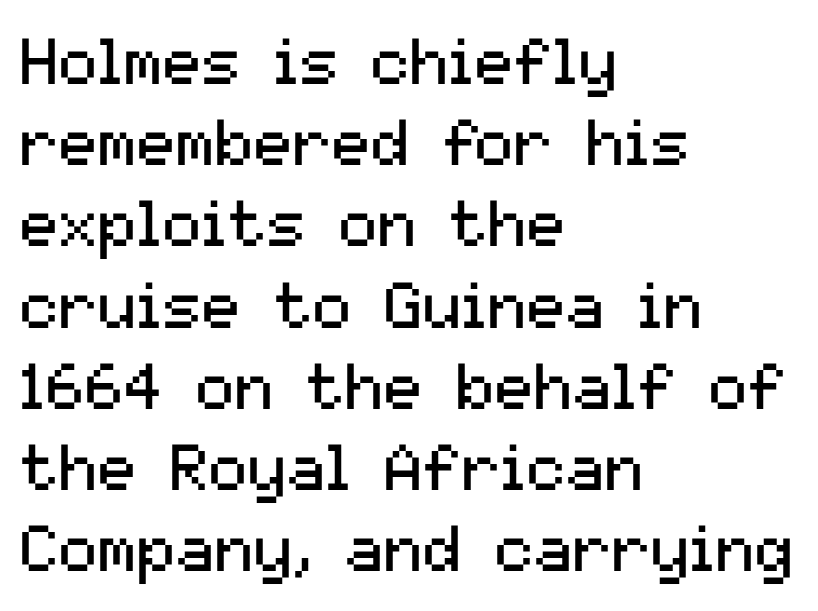
{"serif": "no", "italic": "no", "bold": "no", "weight": "regular", "width": "normal", "stroke_contrast": "medium", "x_height": "medium", "monospaced": "no", "underline": "no", "align": "left", "line_spacing": "normal", "line_spacing_ratio": 1.25, "letter_spacing": "normal", "letter_spacing_em": 0.0, "glyph_px": 65}
